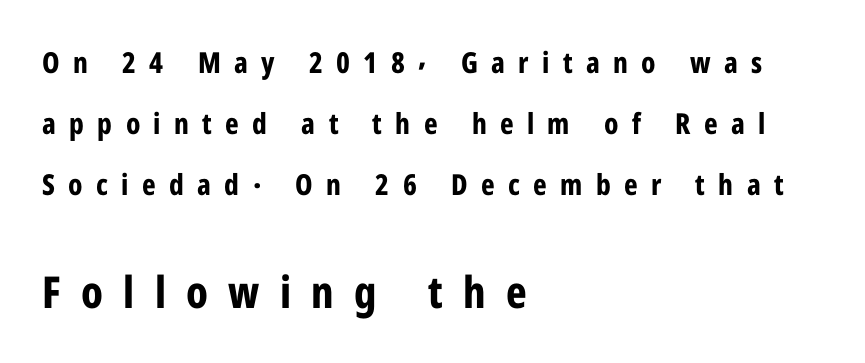
Q: Is the text bold? A: Yes.
Q: Is the text italic (slanted)? A: No, it is upright.
Q: Is the typeface a serif or a sans-serif typeface? A: Sans-serif.
Q: Is the text underlined? A: No.
Q: How is the paragraph aligned? A: Left-aligned.
Q: Is the spacing between letters normal or unusually wide? A: Unusually wide.
Q: Is the spacing between lines tight, normal or loose? A: Loose.
Q: Which block of text is set in a larger size, the first (top) or the second (bottom)? A: The second (bottom) one.
Q: Width (condensed, normal, or wide)? A: Condensed.
Q: Stroke contrast? A: Low.
Q: x-height? A: Medium.
Q: Monospaced? A: No.
